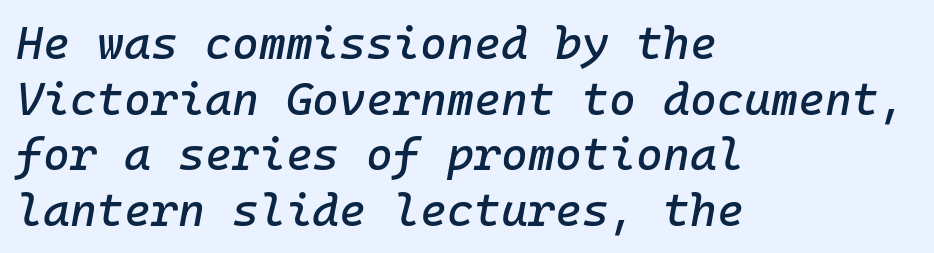
The zone under the glyphs is completely vacant. The horizontal fit of the characters is conventional and even. Does the lettering tilt? It does — this is italic. This rendering uses left alignment, leaving the right contour irregular.
